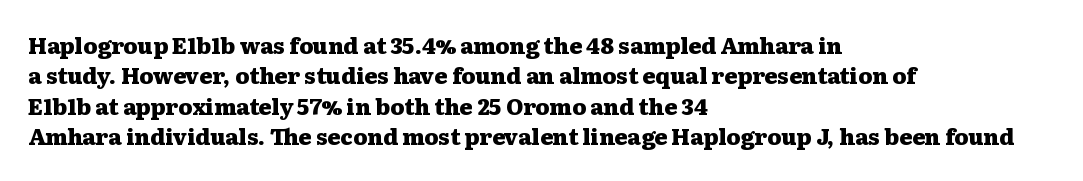
Q: Is the text bold? A: Yes.
Q: Is the text italic (slanted)? A: No, it is upright.
Q: Is the text underlined? A: No.
Q: How is the paragraph aligned? A: Left-aligned.
Q: Is the spacing between letters normal or unusually wide? A: Normal.
Q: Is the spacing between lines tight, normal or loose? A: Normal.
